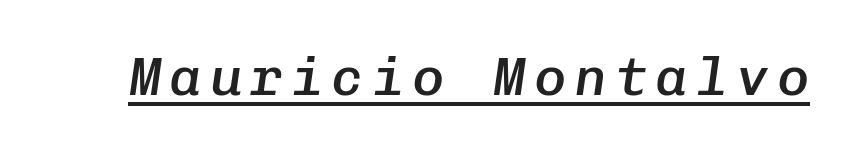
{"italic": "yes", "lean": "right", "slant_degrees": 8, "bold": "semi", "weight": "semibold", "width": "normal", "stroke_contrast": "low", "x_height": "medium", "monospaced": "yes", "underline": "yes", "glyph_px": 54}
